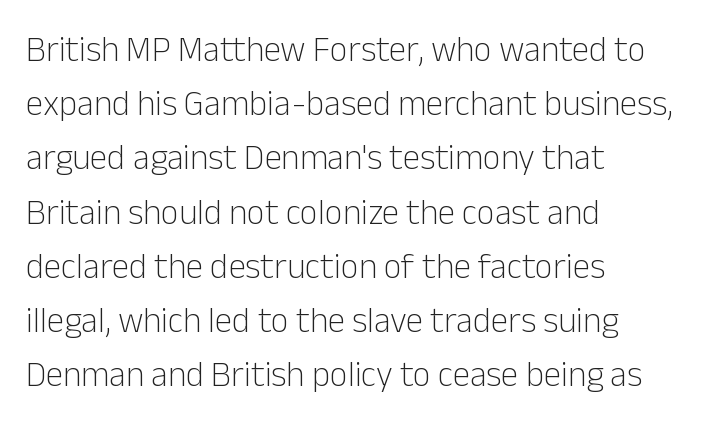
The image shows 35 px light sans-serif type, upright; set left-aligned, normal line spacing (1.55x), normal letter spacing, not underlined; low stroke contrast and a medium x-height.
